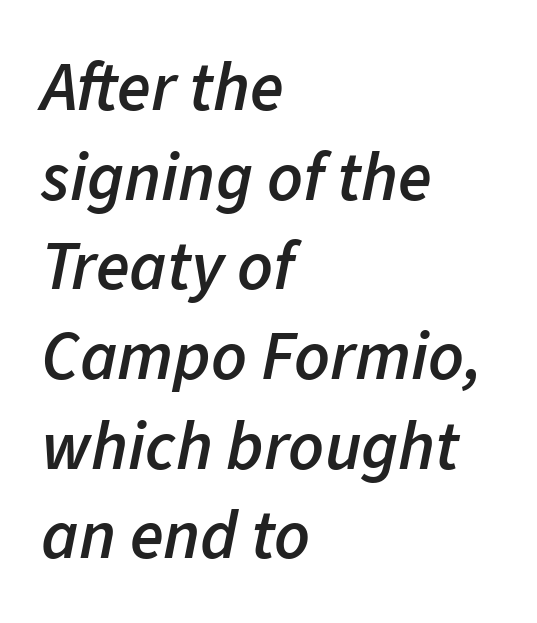
{"italic": "yes", "lean": "right", "slant_degrees": 11, "bold": "semi", "weight": "semibold", "width": "normal", "stroke_contrast": "low", "x_height": "medium", "monospaced": "no", "underline": "no", "align": "left", "line_spacing": "normal", "line_spacing_ratio": 1.3, "letter_spacing": "normal", "letter_spacing_em": 0.0, "glyph_px": 69}
